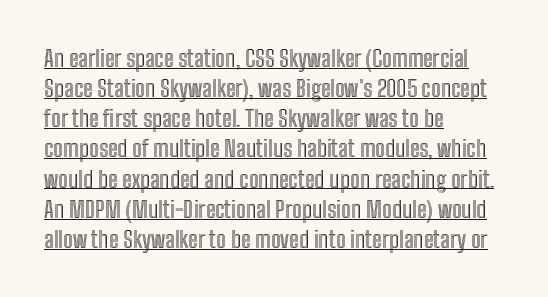
The image shows 23 px text type, upright; set left-aligned, normal line spacing (1.31x), normal letter spacing, underlined.
